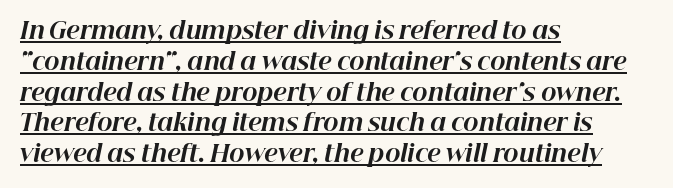
Q: Is the text bold? A: Yes.
Q: Is the text italic (slanted)? A: Yes, it leans right by about 12 degrees.
Q: Is the text underlined? A: Yes.
Q: How is the paragraph aligned? A: Left-aligned.
Q: Is the spacing between letters normal or unusually wide? A: Normal.
Q: Is the spacing between lines tight, normal or loose? A: Normal.
